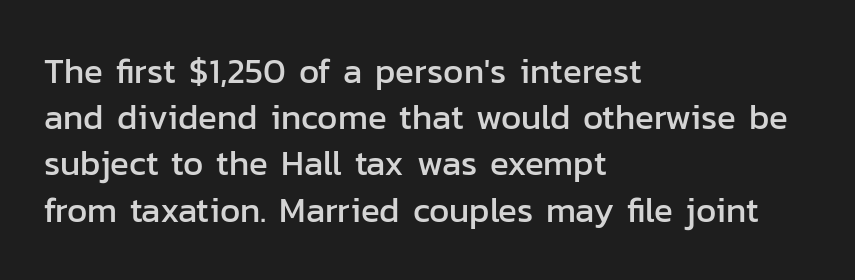
Q: Is the text italic (slanted)? A: No, it is upright.
Q: Is the typeface a serif or a sans-serif typeface? A: Sans-serif.
Q: Is the text underlined? A: No.
Q: How is the paragraph aligned? A: Left-aligned.
Q: Is the spacing between letters normal or unusually wide? A: Normal.
Q: Is the spacing between lines tight, normal or loose? A: Normal.
Q: Width (condensed, normal, or wide)? A: Normal.
Q: Stroke contrast? A: Low.
Q: x-height? A: Medium.
Q: Monospaced? A: No.
